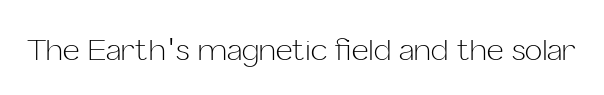
Q: Is the text bold? A: No.
Q: Is the text italic (slanted)? A: No, it is upright.
Q: Is the typeface a serif or a sans-serif typeface? A: Sans-serif.
Q: Is the text underlined? A: No.
Q: Is the spacing between letters normal or unusually wide? A: Normal.
Q: Width (condensed, normal, or wide)? A: Normal.
Q: Stroke contrast? A: Low.
Q: x-height? A: Medium.
Q: Monospaced? A: No.
